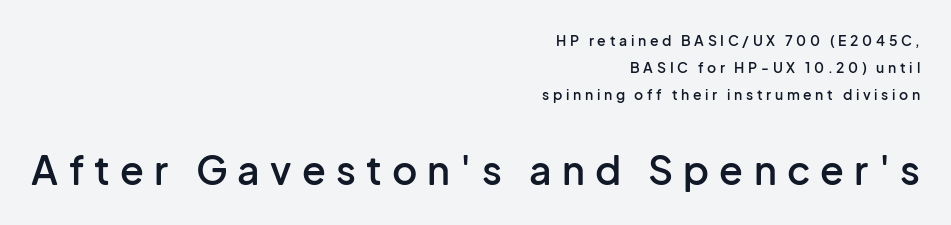
Q: Is the text bold? A: Semi-bold.
Q: Is the text italic (slanted)? A: No, it is upright.
Q: Is the typeface a serif or a sans-serif typeface? A: Sans-serif.
Q: Is the text underlined? A: No.
Q: How is the paragraph aligned? A: Right-aligned.
Q: Is the spacing between letters normal or unusually wide? A: Unusually wide.
Q: Is the spacing between lines tight, normal or loose? A: Loose.
Q: Which block of text is set in a larger size, the first (top) or the second (bottom)? A: The second (bottom) one.
Q: Width (condensed, normal, or wide)? A: Normal.
Q: Stroke contrast? A: Low.
Q: x-height? A: Medium.
Q: Monospaced? A: No.
